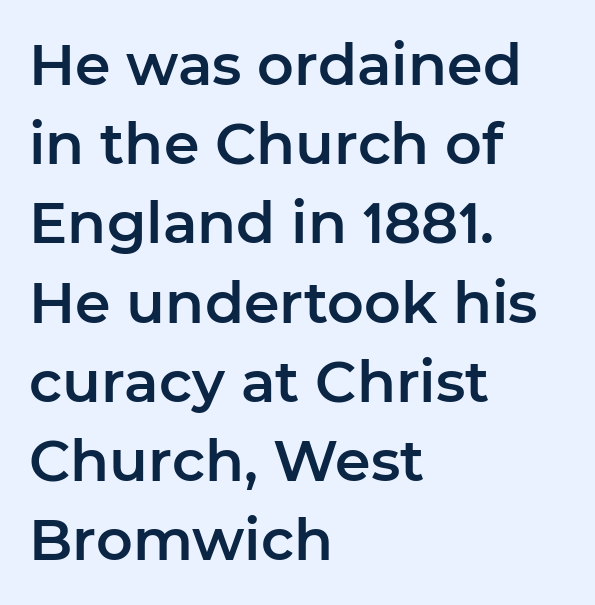
Q: Is the text italic (slanted)? A: No, it is upright.
Q: Is the typeface a serif or a sans-serif typeface? A: Sans-serif.
Q: Is the text underlined? A: No.
Q: How is the paragraph aligned? A: Left-aligned.
Q: Is the spacing between letters normal or unusually wide? A: Normal.
Q: Is the spacing between lines tight, normal or loose? A: Normal.
Q: Width (condensed, normal, or wide)? A: Normal.
Q: Stroke contrast? A: Low.
Q: x-height? A: Medium.
Q: Monospaced? A: No.
